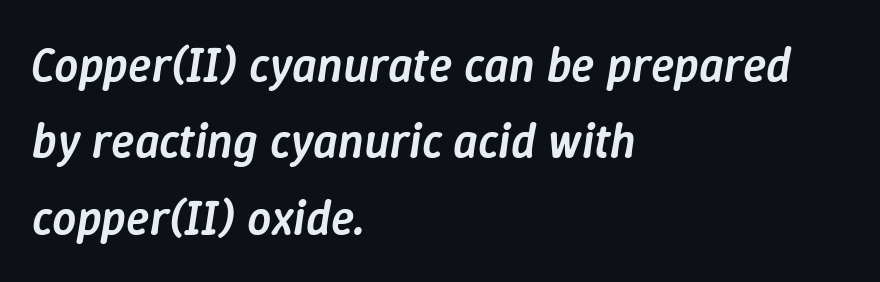
The image shows 48 px semibold type, italic (leaning right); set left-aligned, normal line spacing (1.59x), normal letter spacing, not underlined; low stroke contrast and a medium x-height.
